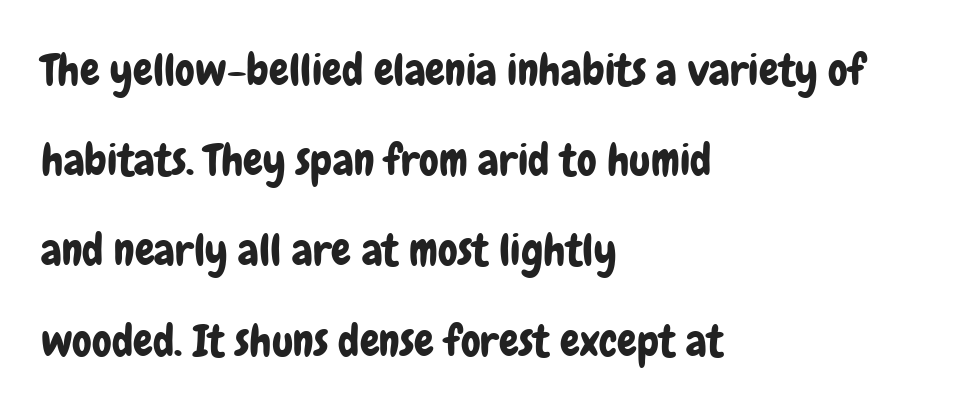
The image shows 44 px condensed sans-serif type, upright; set left-aligned, loose line spacing (2.05x), normal letter spacing, not underlined; low stroke contrast and a medium x-height.
